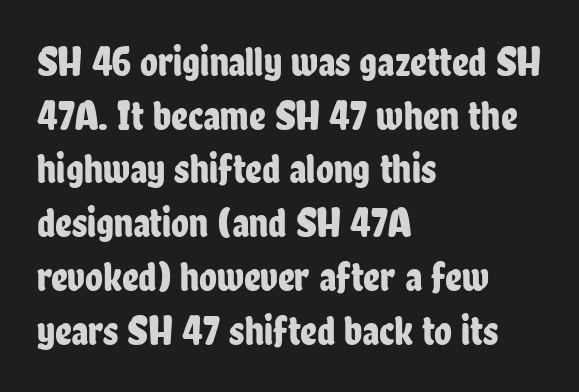
{"serif": "no", "italic": "no", "width": "condensed", "stroke_contrast": "low", "x_height": "medium", "monospaced": "no", "underline": "no", "align": "left", "line_spacing": "normal", "line_spacing_ratio": 1.31, "letter_spacing": "normal", "letter_spacing_em": 0.0, "glyph_px": 41}
